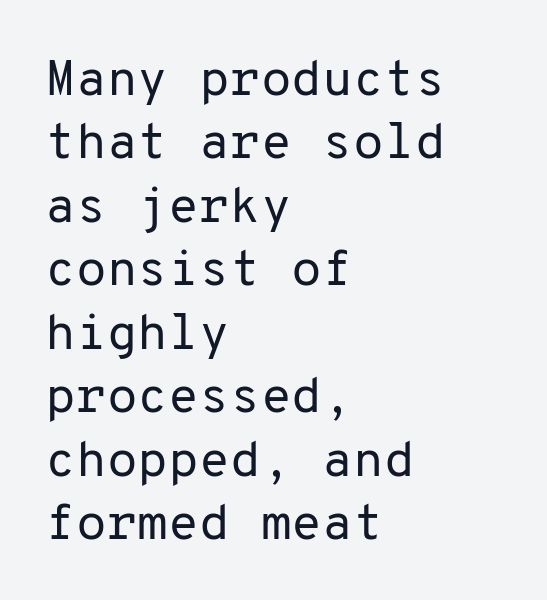
Q: Is the text bold? A: No.
Q: Is the text italic (slanted)? A: No, it is upright.
Q: Is the typeface a serif or a sans-serif typeface? A: Sans-serif.
Q: Is the text underlined? A: No.
Q: How is the paragraph aligned? A: Left-aligned.
Q: Is the spacing between letters normal or unusually wide? A: Normal.
Q: Is the spacing between lines tight, normal or loose? A: Normal.
Q: Width (condensed, normal, or wide)? A: Normal.
Q: Stroke contrast? A: Low.
Q: x-height? A: Medium.
Q: Monospaced? A: Yes.
